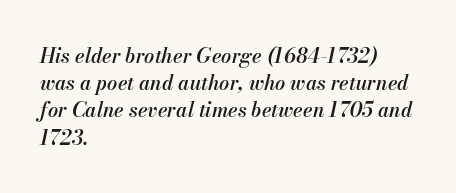
Q: Is the text bold? A: Semi-bold.
Q: Is the text italic (slanted)? A: Yes, it leans right by about 13 degrees.
Q: Is the text underlined? A: No.
Q: How is the paragraph aligned? A: Left-aligned.
Q: Is the spacing between letters normal or unusually wide? A: Normal.
Q: Is the spacing between lines tight, normal or loose? A: Normal.
